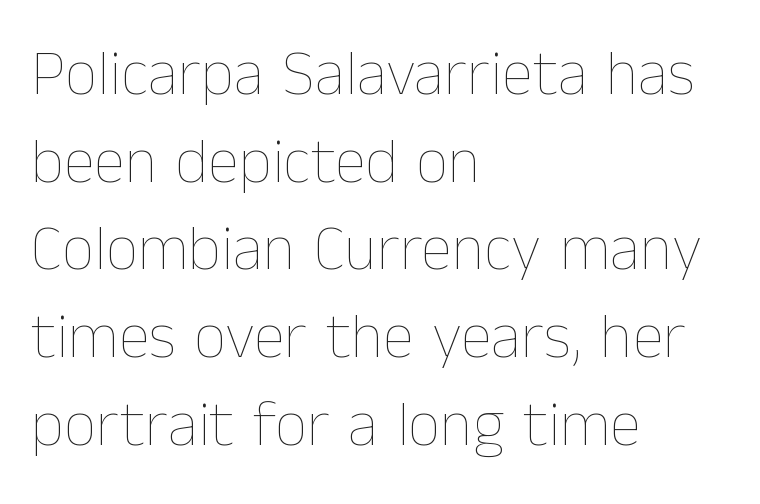
Where is the straight margin? On the left. Tracking value appears to be zero — textbook default spacing. The letterforms sit at book weight or below. Posture: vertical. Character widths vary here, with narrow letters taking less room than wide ones.
